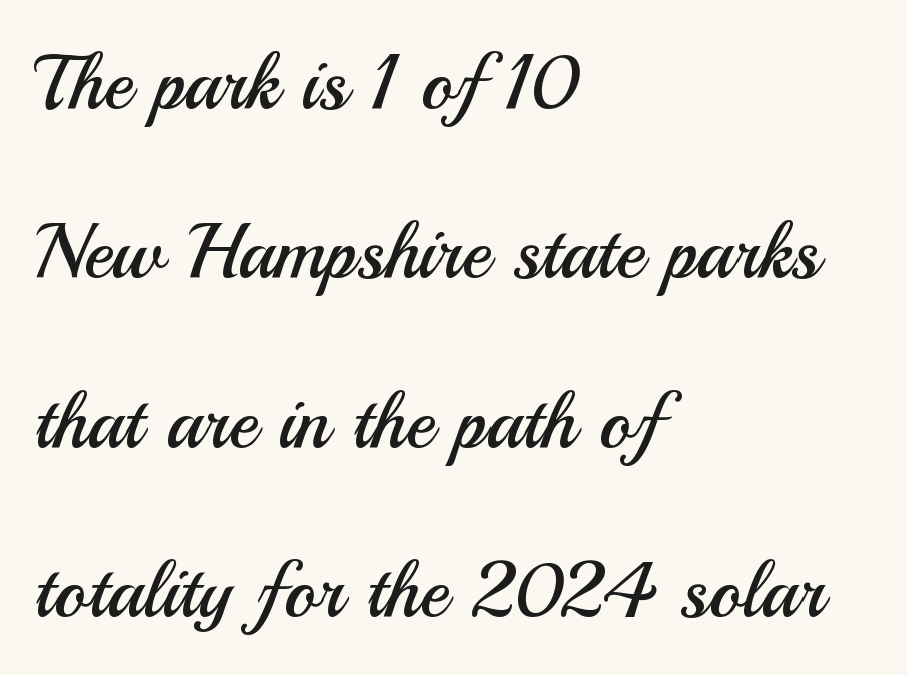
The image shows 77 px regular-weight sans-serif type; set left-aligned, loose line spacing (2.2x), normal letter spacing, not underlined; medium stroke contrast and a small x-height.
